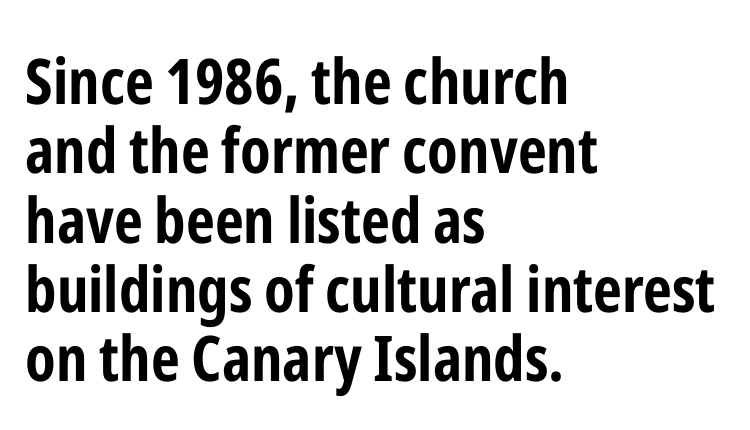
The image shows 63 px bold, condensed sans-serif type, upright; set left-aligned, tight line spacing (1.1x), normal letter spacing, not underlined; low stroke contrast and a medium x-height.
